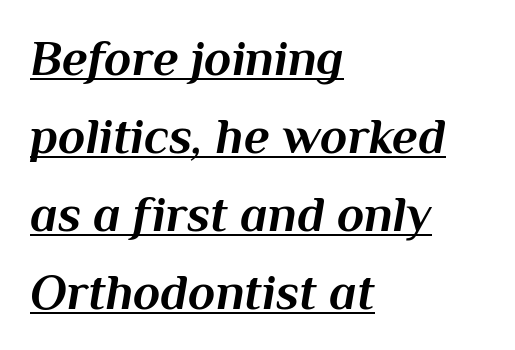
Q: Is the text bold? A: Yes.
Q: Is the text italic (slanted)? A: Yes, it leans right by about 10 degrees.
Q: Is the text underlined? A: Yes.
Q: How is the paragraph aligned? A: Left-aligned.
Q: Is the spacing between letters normal or unusually wide? A: Normal.
Q: Is the spacing between lines tight, normal or loose? A: Normal.
Q: Width (condensed, normal, or wide)? A: Normal.
Q: Stroke contrast? A: Medium.
Q: x-height? A: Medium.
Q: Monospaced? A: No.
